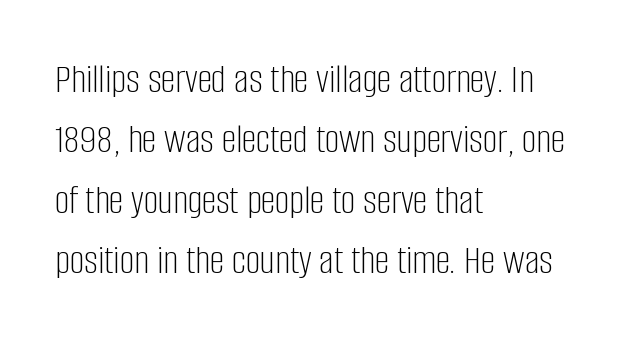
You can tell it's not italic because the verticals are truly vertical. Heft: none added — not bold. Has an underline been added? It has not. Students, note that the glyphs here touch the page at normal intervals.
